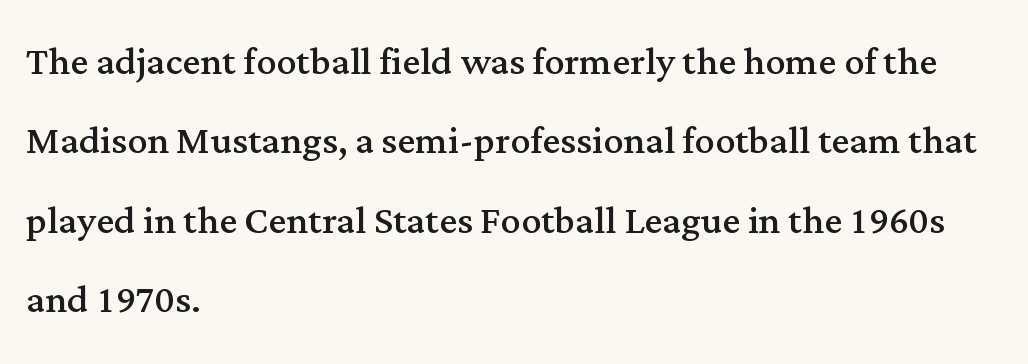
Is the letter spacing exaggerated? No — it looks like the ordinary default. This rendering features lettering with no underline. Is there any slant? The stems are plumb. Normally led — the rows are evenly, conventionally spaced. These lines are composed in type with serifs.
